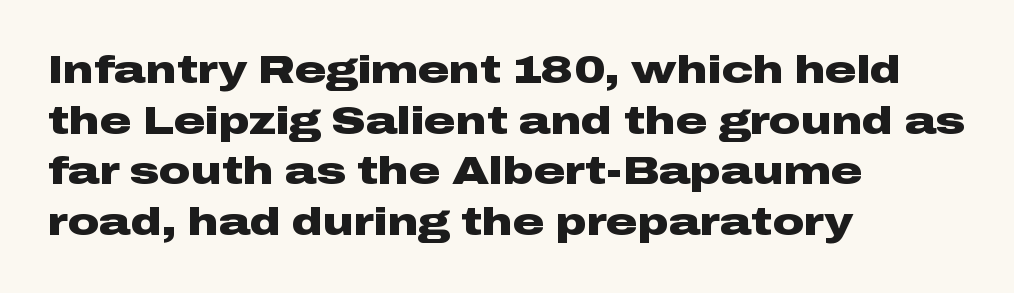
The image shows 39 px heavy, wide sans-serif type, upright; set left-aligned, normal line spacing (1.3x), normal letter spacing, not underlined; low stroke contrast and a medium x-height.
